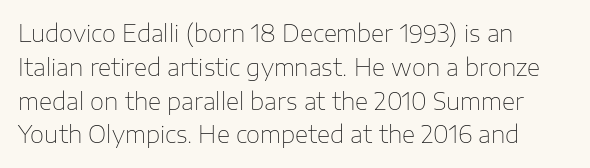
Q: Is the text bold? A: No.
Q: Is the text italic (slanted)? A: No, it is upright.
Q: Is the text underlined? A: No.
Q: How is the paragraph aligned? A: Left-aligned.
Q: Is the spacing between letters normal or unusually wide? A: Normal.
Q: Is the spacing between lines tight, normal or loose? A: Normal.
